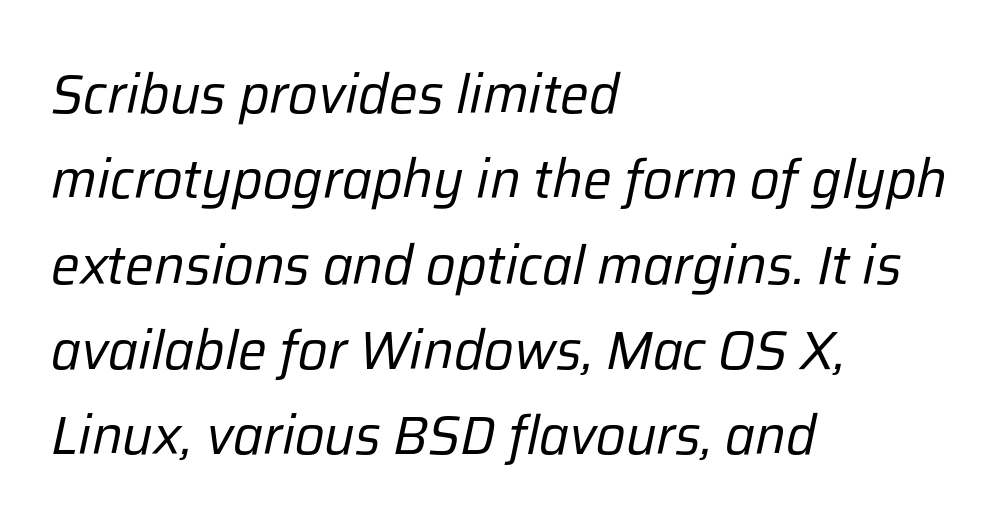
The lettering tilts uniformly, giving the passage an italic look. Tracking here is standard; glyphs follow each other at the usual distance. In CSS terms this would be text-align: left. Proportional: the letters do not fall into vertical columns. No chunkiness to these letters — they're not bold.
